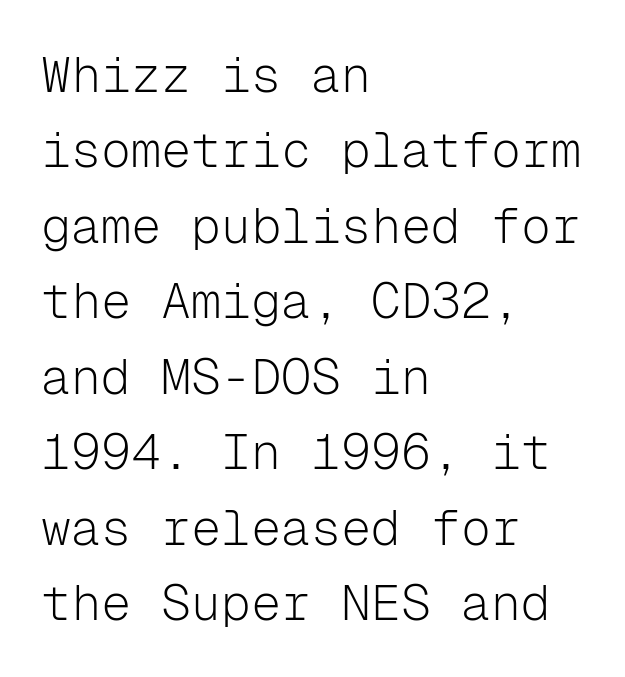
Monospaced: the letters line up in strict vertical columns. Every character sits straight up, as roman type does. The setting favours the left margin, as ordinary paragraphs usually do. The lines sit at an ordinary, default distance from one another.
